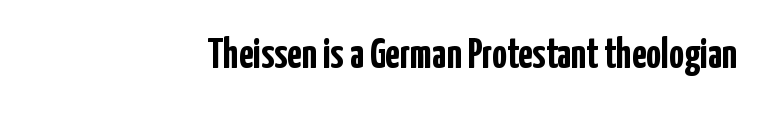
{"serif": "no", "italic": "no", "bold": "yes", "weight": "semibold", "width": "condensed", "stroke_contrast": "low", "x_height": "medium", "monospaced": "no", "underline": "no", "letter_spacing": "normal", "letter_spacing_em": 0.0, "glyph_px": 42}
